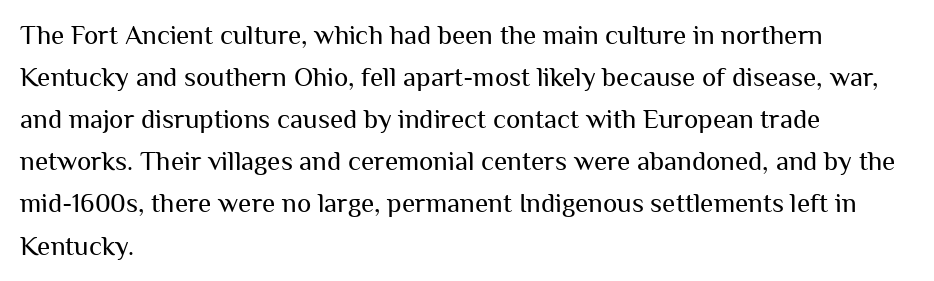
{"italic": "no", "bold": "no", "underline": "no", "align": "left", "line_spacing": "normal", "line_spacing_ratio": 1.56, "letter_spacing": "normal", "letter_spacing_em": 0.0, "glyph_px": 27}
